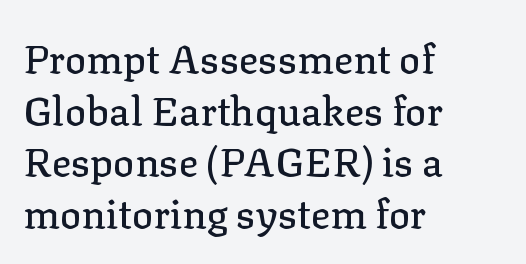
Q: Is the text italic (slanted)? A: No, it is upright.
Q: Is the typeface a serif or a sans-serif typeface? A: Serif.
Q: Is the text underlined? A: No.
Q: How is the paragraph aligned? A: Left-aligned.
Q: Is the spacing between letters normal or unusually wide? A: Normal.
Q: Is the spacing between lines tight, normal or loose? A: Normal.
Q: Width (condensed, normal, or wide)? A: Normal.
Q: Stroke contrast? A: Low.
Q: x-height? A: Medium.
Q: Monospaced? A: No.
